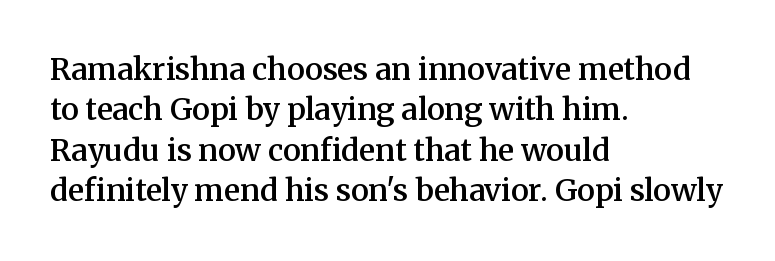
The image shows 30 px semibold serif type, upright; set left-aligned, normal line spacing (1.35x), normal letter spacing, not underlined; medium stroke contrast and a medium x-height.
